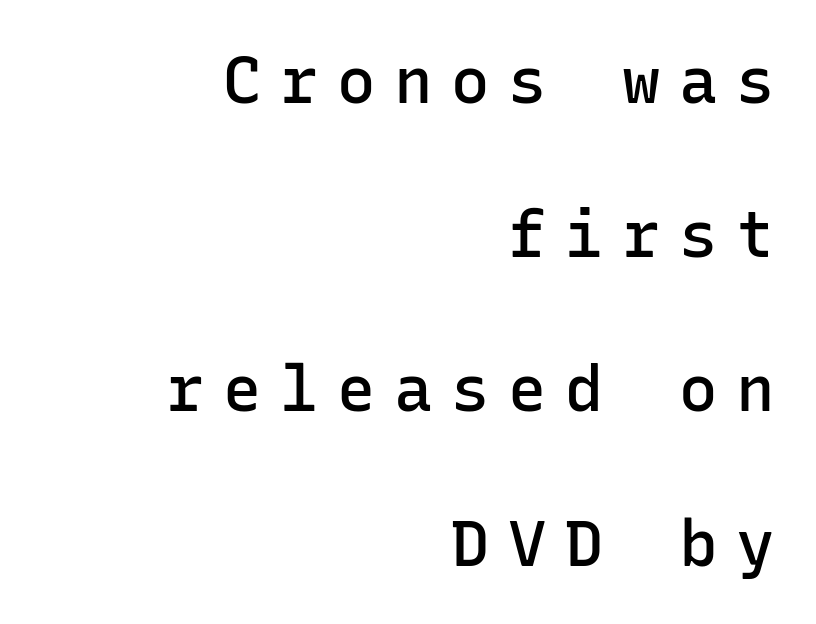
Q: Is the text bold? A: Semi-bold.
Q: Is the text italic (slanted)? A: No, it is upright.
Q: Is the typeface a serif or a sans-serif typeface? A: Sans-serif.
Q: Is the text underlined? A: No.
Q: How is the paragraph aligned? A: Right-aligned.
Q: Is the spacing between letters normal or unusually wide? A: Unusually wide.
Q: Is the spacing between lines tight, normal or loose? A: Loose.
Q: Width (condensed, normal, or wide)? A: Normal.
Q: Stroke contrast? A: Low.
Q: x-height? A: Medium.
Q: Monospaced? A: Yes.
